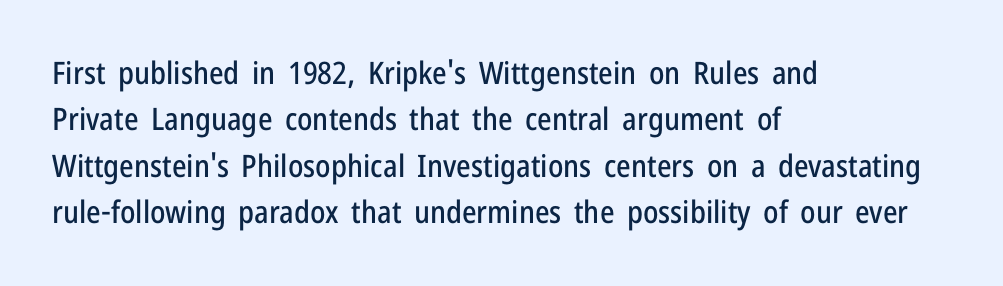
The lines sit at an ordinary, default distance from one another. The lines are quadded left. When letters stand straight like this, we call the style roman or upright. The space directly below the letters is spotless.
